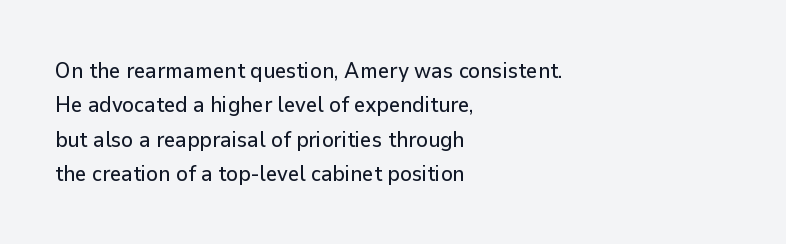
The image shows 22 px text type, upright; set left-aligned, normal line spacing (1.56x), normal letter spacing, not underlined.
